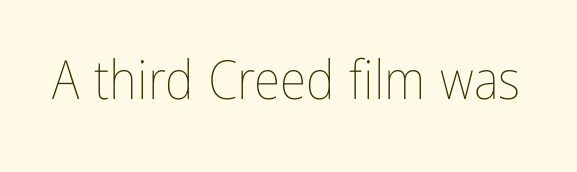
The image shows 54 px thin, condensed type, upright; set normal letter spacing, not underlined; low stroke contrast and a medium x-height.
